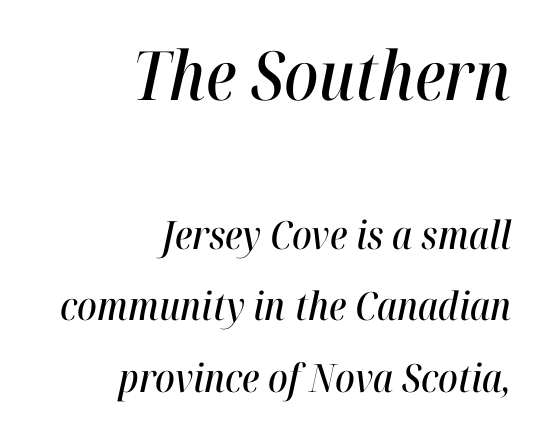
{"italic": "yes", "lean": "right", "slant_degrees": 12, "width": "condensed", "stroke_contrast": "high", "x_height": "medium", "monospaced": "no", "underline": "no", "align": "right", "line_spacing_ratio": 1.84, "letter_spacing": "normal", "letter_spacing_em": 0.0, "larger_block": "first", "size_ratio": 1.74, "glyph_px": 68}
